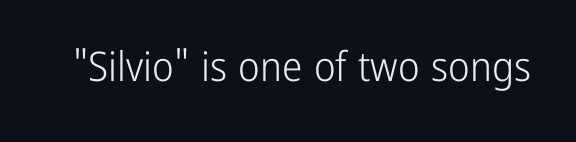
Q: Is the text bold? A: No.
Q: Is the text italic (slanted)? A: No, it is upright.
Q: Is the typeface a serif or a sans-serif typeface? A: Sans-serif.
Q: Is the text underlined? A: No.
Q: Is the spacing between letters normal or unusually wide? A: Normal.
Q: Width (condensed, normal, or wide)? A: Condensed.
Q: Stroke contrast? A: Low.
Q: x-height? A: Medium.
Q: Monospaced? A: No.
